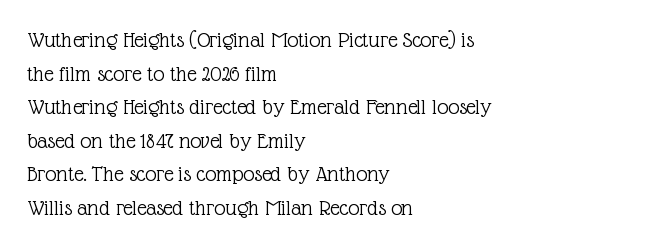
What stands out about the letter spacing? Nothing — it is the standard amount. Type without underlining. You can tell it's not italic because the verticals are truly vertical. Is there much room between lines? A standard amount, neither cramped nor airy.
